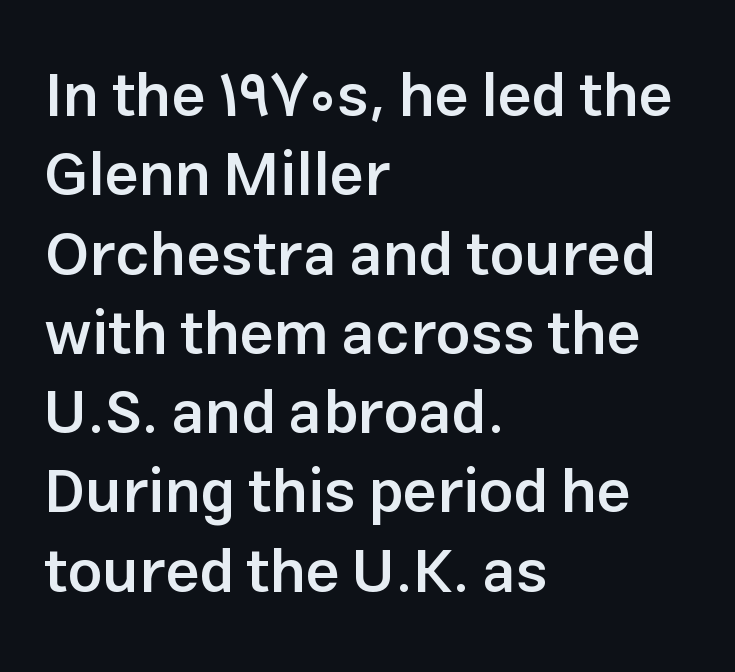
Q: Is the text bold? A: Semi-bold.
Q: Is the text italic (slanted)? A: No, it is upright.
Q: Is the typeface a serif or a sans-serif typeface? A: Sans-serif.
Q: Is the text underlined? A: No.
Q: How is the paragraph aligned? A: Left-aligned.
Q: Is the spacing between letters normal or unusually wide? A: Normal.
Q: Is the spacing between lines tight, normal or loose? A: Normal.
Q: Width (condensed, normal, or wide)? A: Normal.
Q: Stroke contrast? A: Low.
Q: x-height? A: Medium.
Q: Monospaced? A: No.
